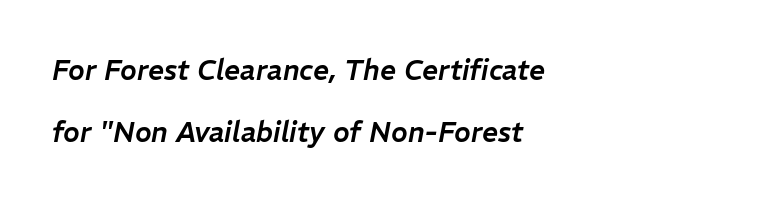
{"italic": "yes", "lean": "right", "slant_degrees": 11, "width": "normal", "stroke_contrast": "low", "x_height": "medium", "monospaced": "no", "underline": "no", "align": "left", "line_spacing": "loose", "line_spacing_ratio": 2.23, "letter_spacing": "normal", "letter_spacing_em": 0.0, "glyph_px": 28}
